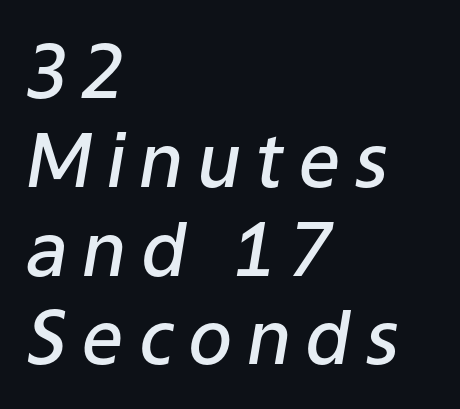
Yep, that's italic — everything's leaning. Descenders hang freely into open space. As a designer I'd log this as weight 600, semibold. Each letter keeps its own natural width here, so spacing adapts to shape. The paragraph has a hard left edge and a soft right edge.
